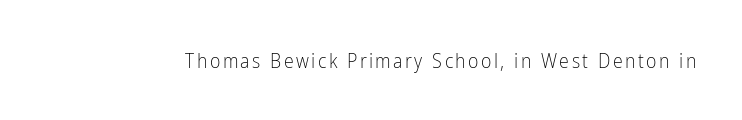
{"italic": "no", "bold": "no", "underline": "no", "glyph_px": 20}
